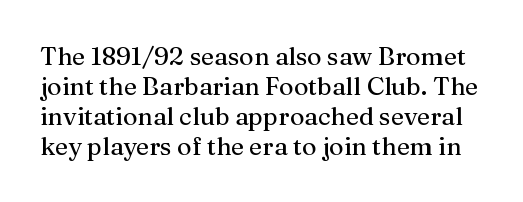
The image shows 25 px text type, upright; set line spacing 1.2x, normal letter spacing, not underlined.
